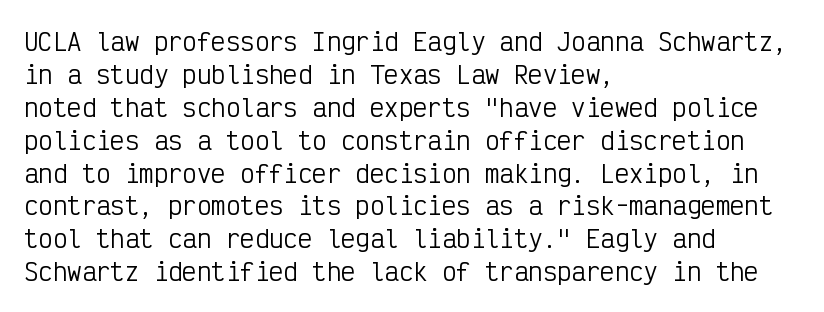
These lines stack with their left ends in a neat column. Letters rest on an invisible, unmarked baseline. The lines sit at an ordinary, default distance from one another. The type sits square on the baseline with zero lean. No letter is thick-stroked: the sample isn't bold. Default kerning and tracking; the words read as compact shapes.
